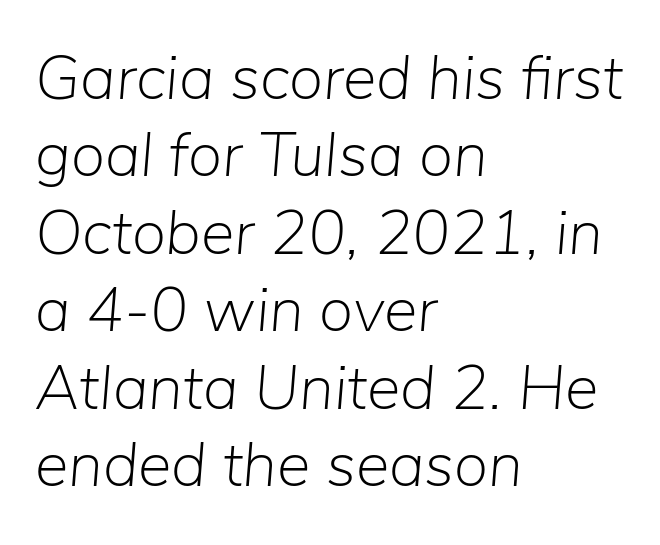
{"italic": "yes", "lean": "right", "slant_degrees": 5, "bold": "no", "weight": "light", "width": "normal", "stroke_contrast": "low", "x_height": "medium", "monospaced": "no", "underline": "no", "align": "left", "line_spacing_ratio": 1.23, "letter_spacing": "normal", "letter_spacing_em": 0.0, "glyph_px": 63}
